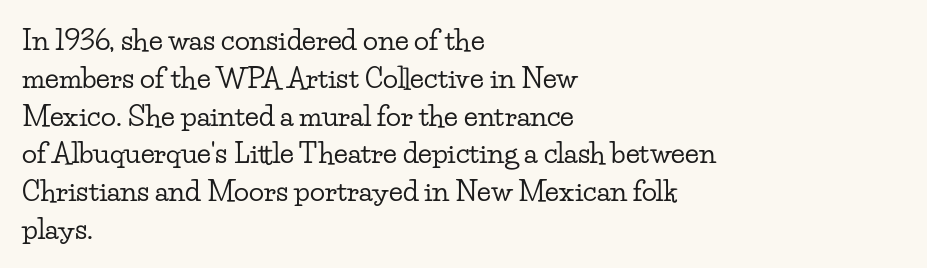
No italicization has been applied; the sample stays upright. Looks like regular typesetting: each glyph gets only the width it needs. Look at the tracking — it's just the regular setting, nothing added. In terms of letterform style, serifs are clearly present. One-word summary of the alignment: left.
